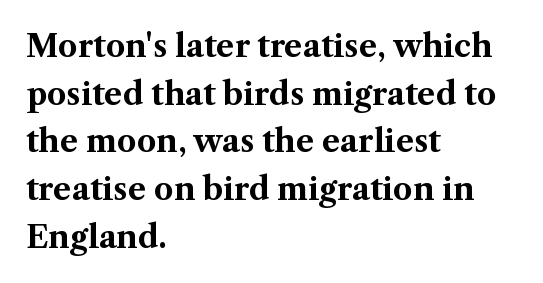
The image shows 31 px bold serif type, upright; set left-aligned, normal line spacing (1.54x), normal letter spacing, not underlined; medium stroke contrast and a medium x-height.
